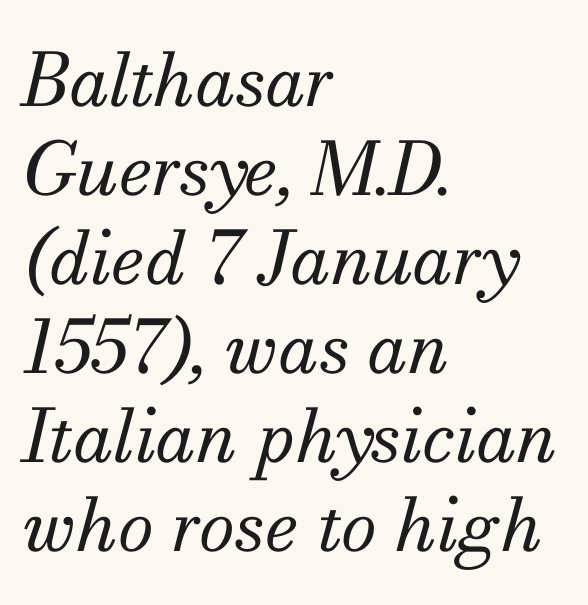
The image shows 73 px regular-weight serif type, italic (leaning right); set left-aligned, line spacing 1.22x, normal letter spacing, not underlined; medium stroke contrast and a small x-height.
